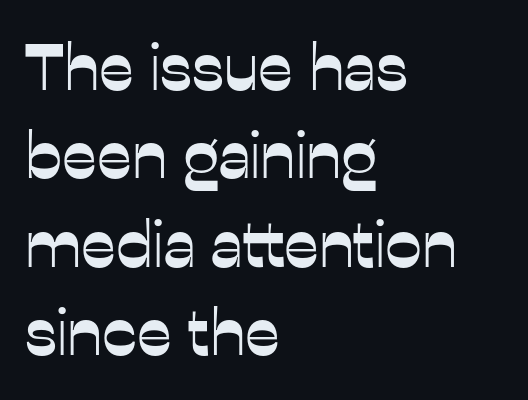
{"serif": "no", "italic": "no", "width": "normal", "stroke_contrast": "low", "x_height": "medium", "monospaced": "no", "underline": "no", "align": "left", "line_spacing": "normal", "line_spacing_ratio": 1.34, "letter_spacing": "normal", "letter_spacing_em": 0.0, "glyph_px": 66}
